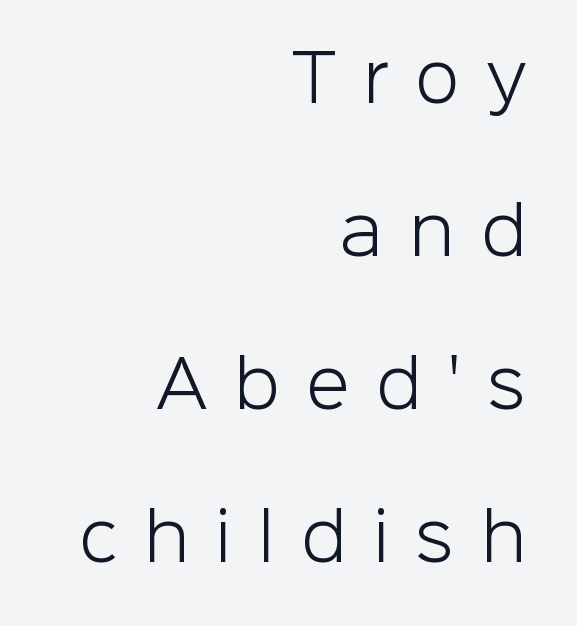
The image shows 64 px light sans-serif type, upright; set right-aligned, loose line spacing (2.39x), unusually wide letter spacing (+0.42 em), not underlined; low stroke contrast and a medium x-height.
